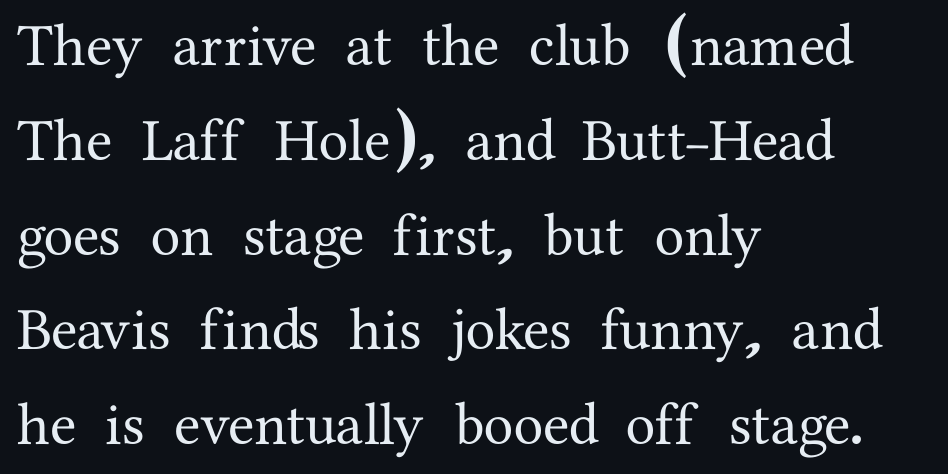
The typography opts for an upright posture over an oblique one. These lines sit exactly where default settings would place them. Default kerning and tracking; the words read as compact shapes. Underline: absent. The lines in this sample share a left origin and differ only in where they stop. Varying glyph widths throughout — classic text-font behaviour.
